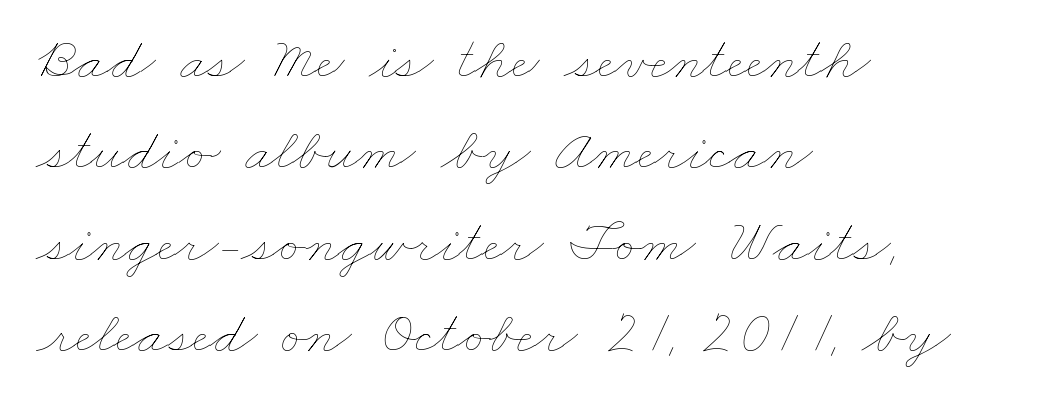
The image shows 61 px thin, wide type; set left-aligned, normal line spacing (1.5x), normal letter spacing, not underlined; low stroke contrast and a small x-height.
